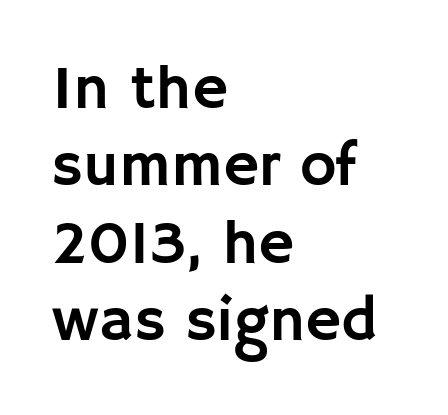
Quick note: underline off. Italic: no, the glyphs are upright roman. A classic flush-left, rag-right setting is used for this passage. This sample uses plain, unmodified letter spacing. Regular leading. Character widths vary here, with narrow letters taking less room than wide ones.
